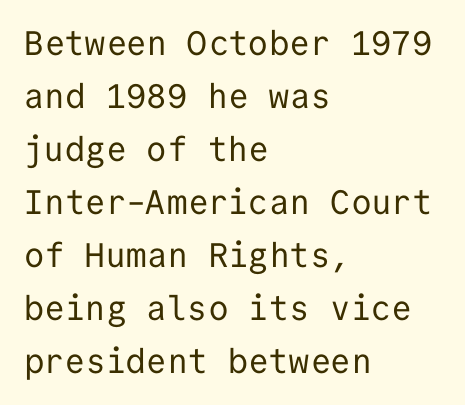
The image shows 34 px regular-weight sans-serif type, upright, monospaced; set left-aligned, normal line spacing (1.56x), normal letter spacing, not underlined; low stroke contrast and a medium x-height.
